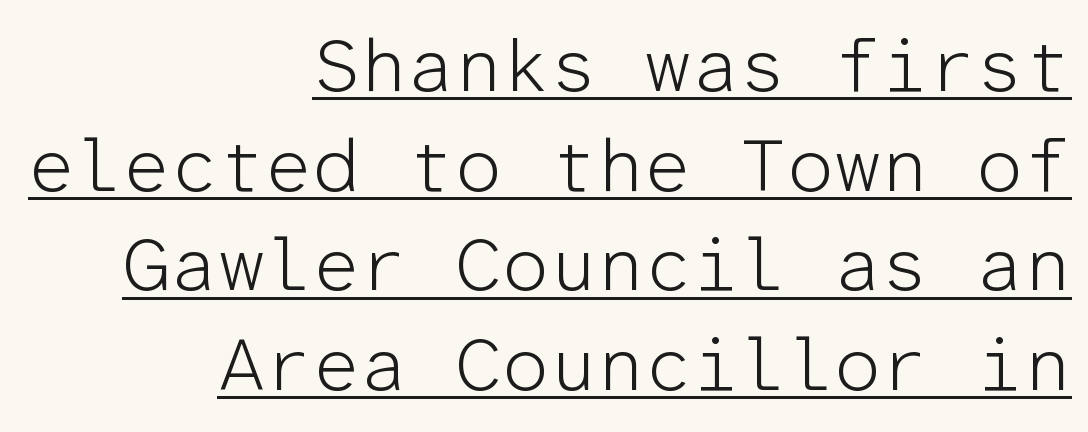
Leading matches the norm, producing a regular column. This is the regular roman posture of the typeface. Looks like terminal output: every glyph gets an equal slot. The face used here appears with an underline applied. A quiet, ordinary-to-light weight characterises the typeface.
